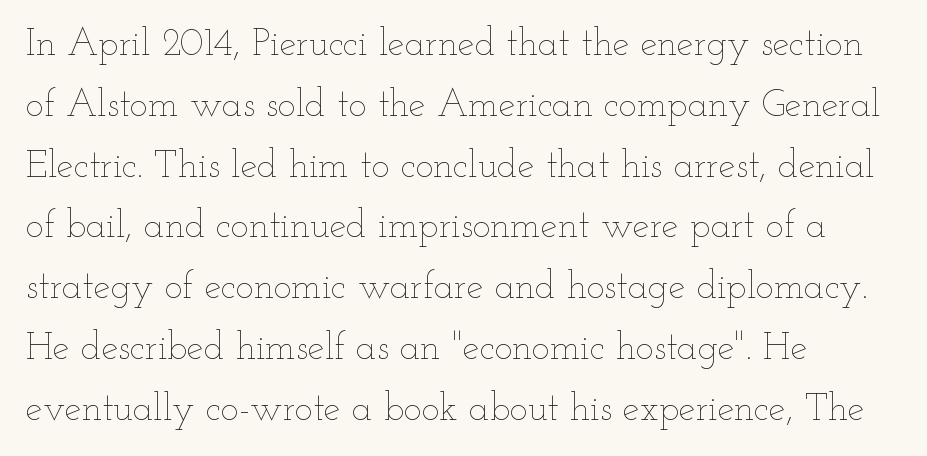
Q: Is the text bold? A: No.
Q: Is the text italic (slanted)? A: No, it is upright.
Q: Is the text underlined? A: No.
Q: How is the paragraph aligned? A: Left-aligned.
Q: Is the spacing between letters normal or unusually wide? A: Normal.
Q: Is the spacing between lines tight, normal or loose? A: Normal.
Q: Width (condensed, normal, or wide)? A: Wide.
Q: Stroke contrast? A: Low.
Q: x-height? A: Small.
Q: Monospaced? A: No.
